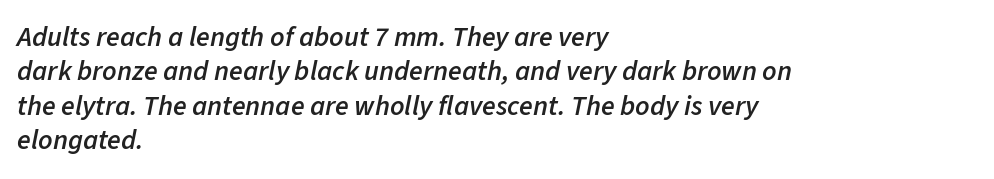
{"italic": "yes", "lean": "right", "slant_degrees": 11, "bold": "semi", "weight": "semibold", "width": "normal", "stroke_contrast": "low", "x_height": "medium", "monospaced": "no", "underline": "no", "align": "left", "line_spacing_ratio": 1.23, "letter_spacing": "normal", "letter_spacing_em": 0.0, "glyph_px": 28}
